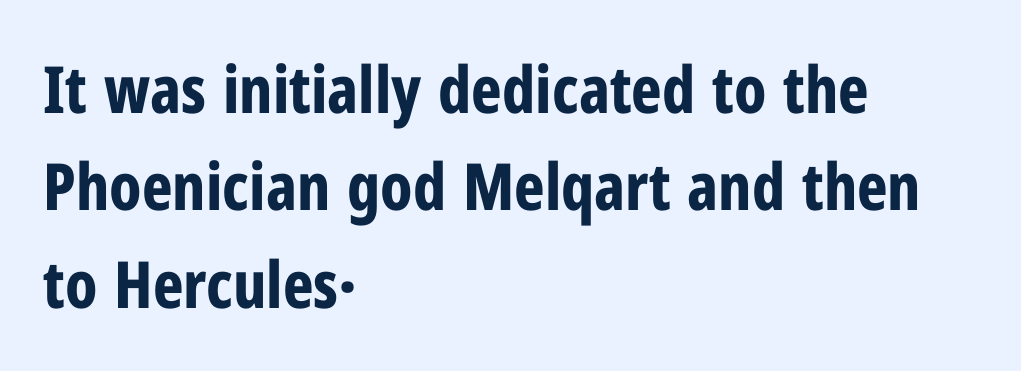
Upright lettering throughout. The gaps between neighbouring characters are ordinary and unremarkable. Varying glyph widths throughout — classic text-font behaviour. The lines in this sample share a left origin and differ only in where they stop. Underline: absent. Quick note: interline space is typical.
